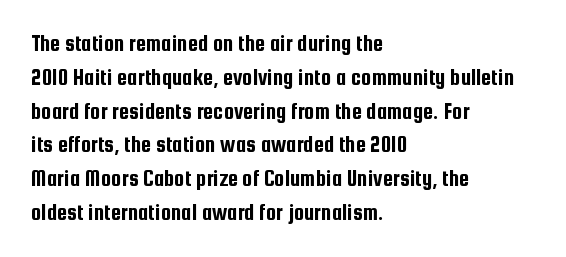
Q: Is the text italic (slanted)? A: No, it is upright.
Q: Is the text underlined? A: No.
Q: How is the paragraph aligned? A: Left-aligned.
Q: Is the spacing between letters normal or unusually wide? A: Normal.
Q: Is the spacing between lines tight, normal or loose? A: Normal.
